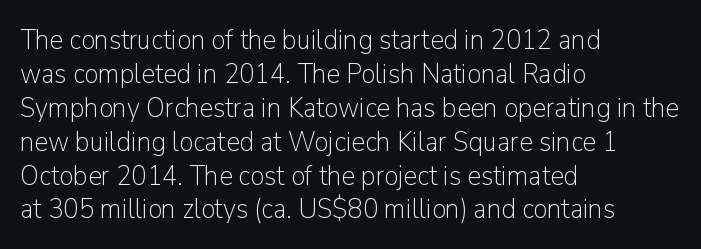
Spacing verdict: proportional, widths tailored to each character. Unbolded letterforms with no extra heft. Is the block centered? No — it sits flush against the left margin. Words appear dense and cohesive because spacing is normal. Nope, not italic — everything's standing straight. Are there feet on the stems? There aren't — it's a sans.
